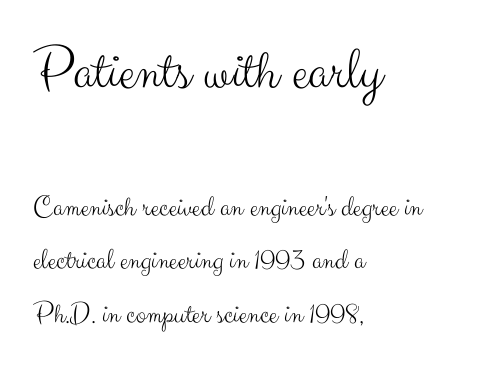
The image shows 60 px light sans-serif type; set left-aligned, line spacing 1.78x, normal letter spacing, not underlined; the first (top) block is 2.0x larger; medium stroke contrast and a small x-height.
